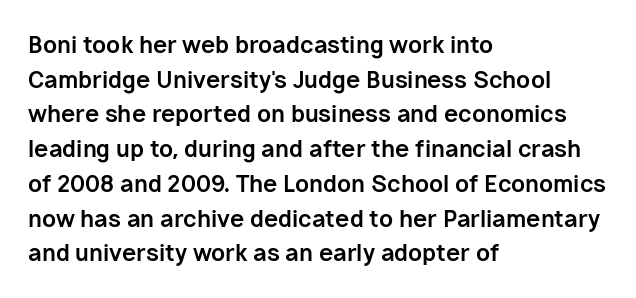
Q: Is the text bold? A: Yes.
Q: Is the text italic (slanted)? A: No, it is upright.
Q: Is the text underlined? A: No.
Q: How is the paragraph aligned? A: Left-aligned.
Q: Is the spacing between letters normal or unusually wide? A: Normal.
Q: Is the spacing between lines tight, normal or loose? A: Normal.
